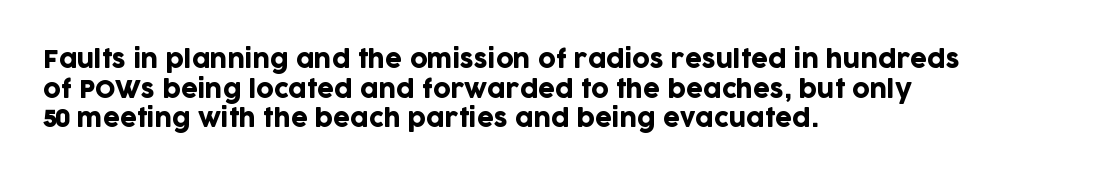
The image shows 24 px text type, upright; set left-aligned, line spacing 1.23x, normal letter spacing, not underlined.
